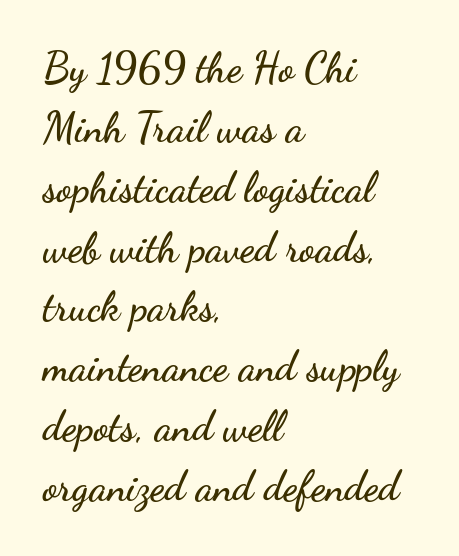
Q: Is the text italic (slanted)? A: Yes.
Q: Is the typeface a serif or a sans-serif typeface? A: Sans-serif.
Q: Is the text underlined? A: No.
Q: How is the paragraph aligned? A: Left-aligned.
Q: Is the spacing between letters normal or unusually wide? A: Normal.
Q: Is the spacing between lines tight, normal or loose? A: Normal.
Q: Width (condensed, normal, or wide)? A: Wide.
Q: Stroke contrast? A: Low.
Q: x-height? A: Small.
Q: Monospaced? A: No.
